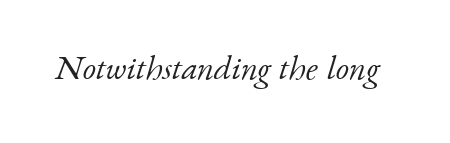
Q: Is the text bold? A: No.
Q: Is the text italic (slanted)? A: Yes, it leans right by about 17 degrees.
Q: Is the typeface a serif or a sans-serif typeface? A: Serif.
Q: Is the text underlined? A: No.
Q: Is the spacing between letters normal or unusually wide? A: Normal.
Q: Width (condensed, normal, or wide)? A: Normal.
Q: Stroke contrast? A: Low.
Q: x-height? A: Small.
Q: Monospaced? A: No.
